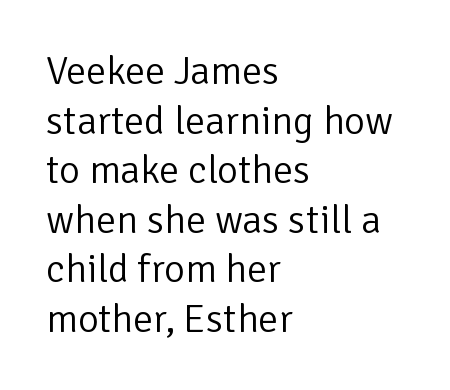
The image shows 40 px light sans-serif type, upright; set left-aligned, line spacing 1.24x, normal letter spacing, not underlined; low stroke contrast and a medium x-height.
